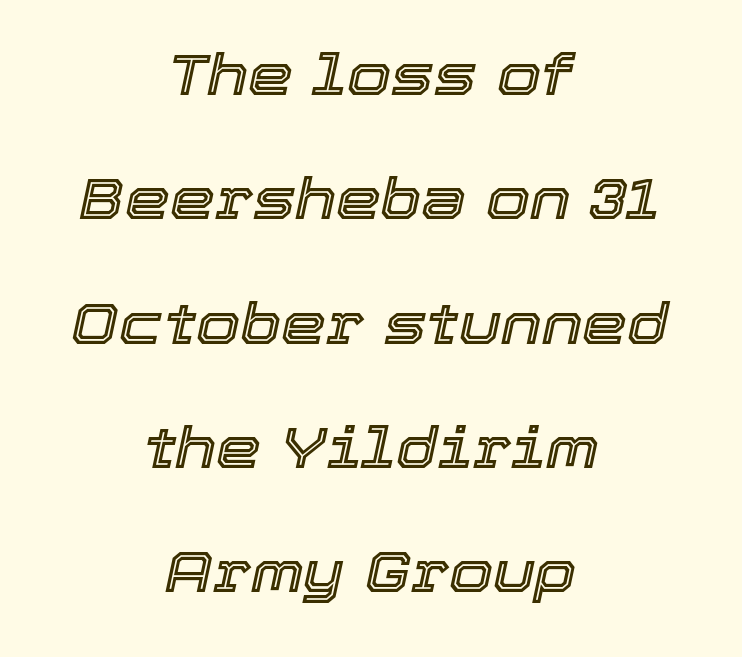
The image shows 57 px text type, italic (leaning right); set centered, loose line spacing (2.18x), normal letter spacing, not underlined; a medium x-height.
